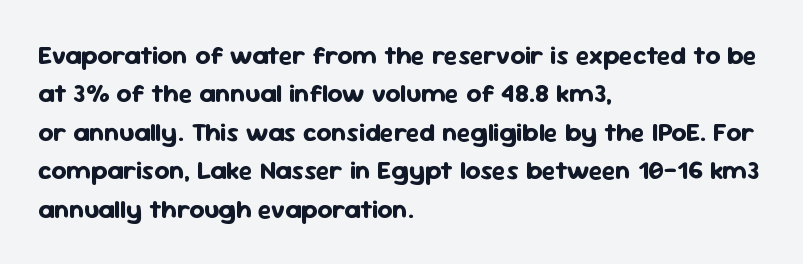
A typesetter would mark this as roman, not italic. Rule under the text: the space is simply empty. Layout note: lines flush left. The designer left line spacing at the default. What weight is shown? A full bold with thick strokes. This sample uses plain, unmodified letter spacing.
